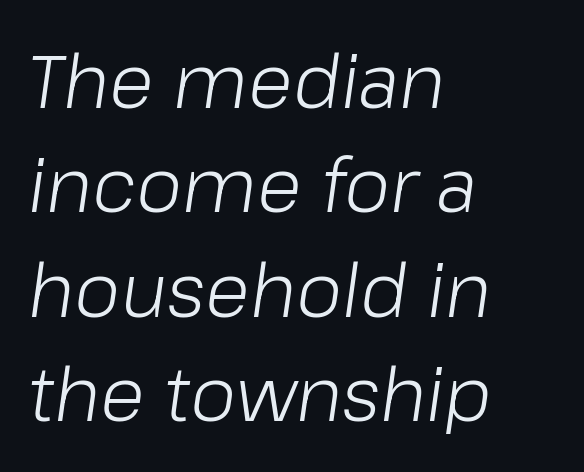
The image shows 74 px light type, italic (leaning right); set left-aligned, normal line spacing (1.41x), normal letter spacing, not underlined; low stroke contrast and a medium x-height.
